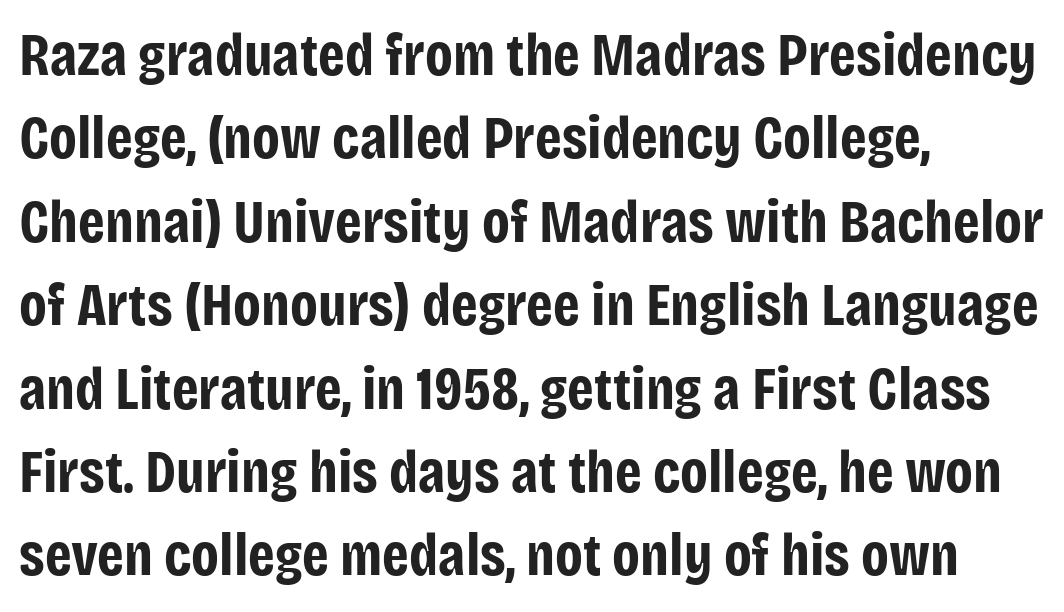
The image shows 60 px bold, condensed sans-serif type, upright; set left-aligned, normal line spacing (1.39x), normal letter spacing, not underlined; low stroke contrast and a large x-height.
